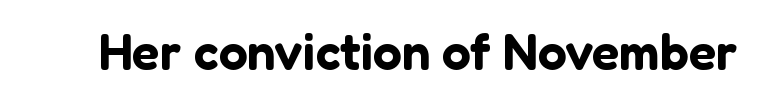
{"serif": "no", "italic": "no", "width": "normal", "stroke_contrast": "low", "x_height": "medium", "monospaced": "no", "underline": "no", "letter_spacing": "normal", "letter_spacing_em": 0.0, "glyph_px": 51}
